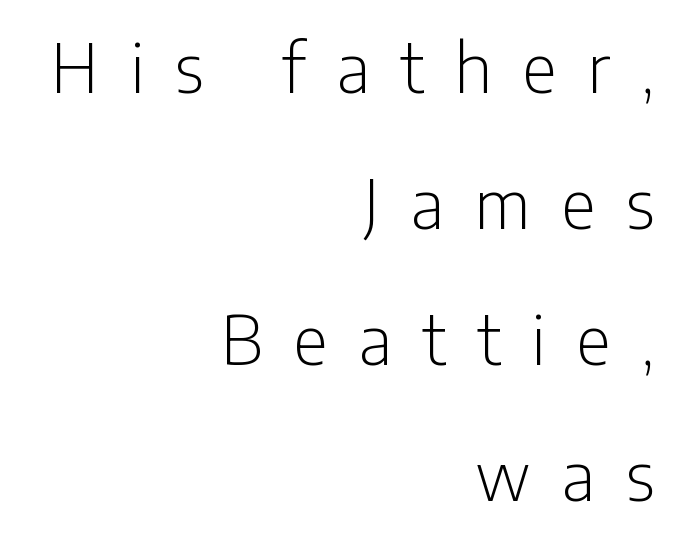
{"serif": "no", "italic": "no", "bold": "no", "weight": "light", "width": "condensed", "stroke_contrast": "low", "x_height": "medium", "monospaced": "no", "underline": "no", "align": "right", "line_spacing": "loose", "line_spacing_ratio": 2.0, "letter_spacing": "wide", "letter_spacing_em": 0.45, "glyph_px": 68}
